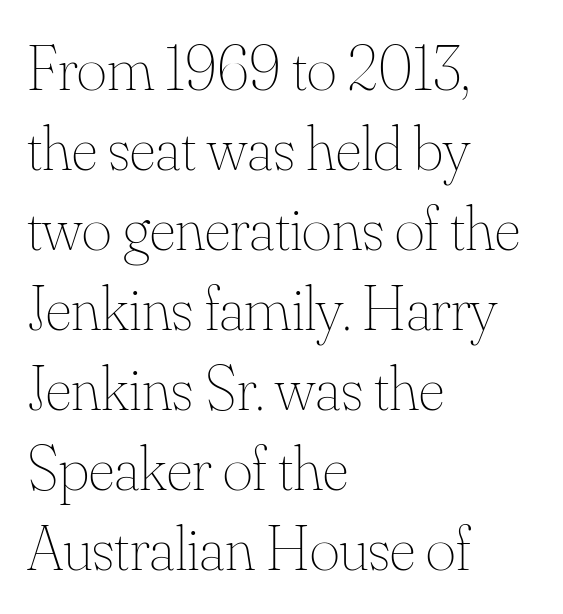
Q: Is the text bold? A: No.
Q: Is the text italic (slanted)? A: No, it is upright.
Q: Is the text underlined? A: No.
Q: How is the paragraph aligned? A: Left-aligned.
Q: Is the spacing between letters normal or unusually wide? A: Normal.
Q: Is the spacing between lines tight, normal or loose? A: Normal.
Q: Width (condensed, normal, or wide)? A: Normal.
Q: Stroke contrast? A: Medium.
Q: x-height? A: Small.
Q: Monospaced? A: No.
